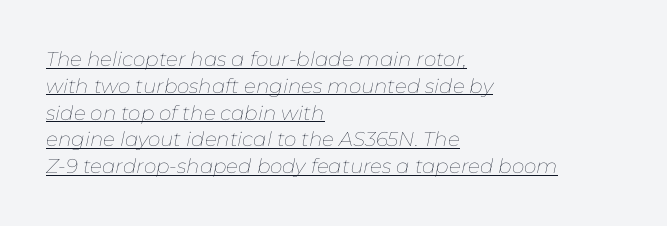
Q: Is the text bold? A: No.
Q: Is the text italic (slanted)? A: Yes, it leans right by about 11 degrees.
Q: Is the text underlined? A: Yes.
Q: How is the paragraph aligned? A: Left-aligned.
Q: Is the spacing between letters normal or unusually wide? A: Normal.
Q: Is the spacing between lines tight, normal or loose? A: Normal.
